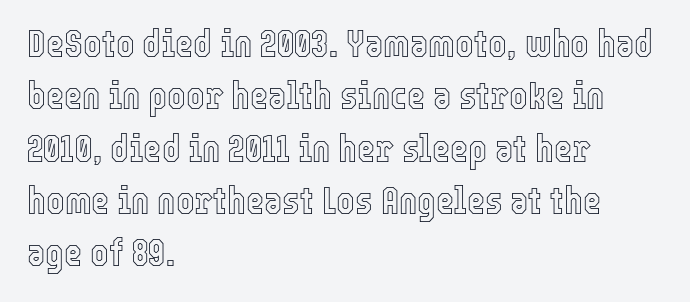
Q: Is the text italic (slanted)? A: No, it is upright.
Q: Is the text underlined? A: No.
Q: How is the paragraph aligned? A: Left-aligned.
Q: Is the spacing between letters normal or unusually wide? A: Normal.
Q: Is the spacing between lines tight, normal or loose? A: Normal.
Q: Width (condensed, normal, or wide)? A: Condensed.
Q: x-height? A: Medium.
Q: Monospaced? A: No.
